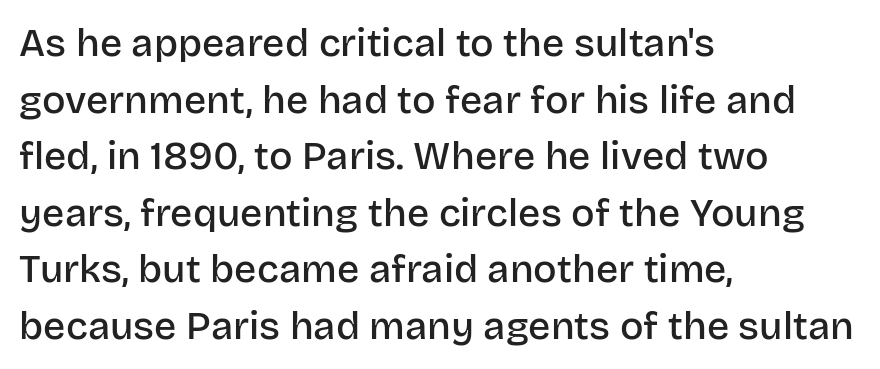
{"serif": "no", "italic": "no", "bold": "semi", "weight": "semibold", "width": "normal", "stroke_contrast": "low", "x_height": "large", "monospaced": "no", "underline": "no", "align": "left", "line_spacing": "normal", "line_spacing_ratio": 1.45, "letter_spacing": "normal", "letter_spacing_em": 0.0, "glyph_px": 39}
